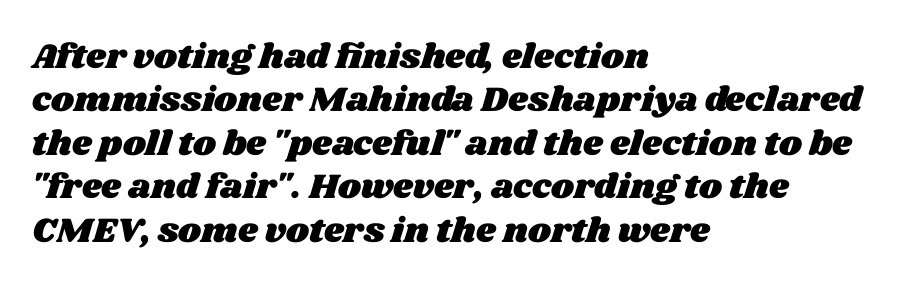
Spacing verdict: proportional, widths tailored to each character. Lines of text with bare space underneath. Observe the ordinary spacing: letters are neighbours, not strangers. These lines stack with their left ends in a neat column.
